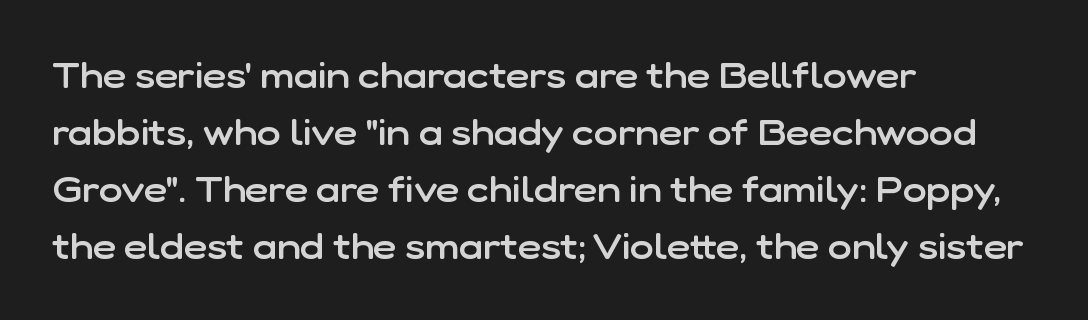
Q: Is the text bold? A: Semi-bold.
Q: Is the text italic (slanted)? A: No, it is upright.
Q: Is the typeface a serif or a sans-serif typeface? A: Sans-serif.
Q: Is the text underlined? A: No.
Q: How is the paragraph aligned? A: Left-aligned.
Q: Is the spacing between letters normal or unusually wide? A: Normal.
Q: Is the spacing between lines tight, normal or loose? A: Normal.
Q: Width (condensed, normal, or wide)? A: Normal.
Q: Stroke contrast? A: Low.
Q: x-height? A: Medium.
Q: Monospaced? A: No.
